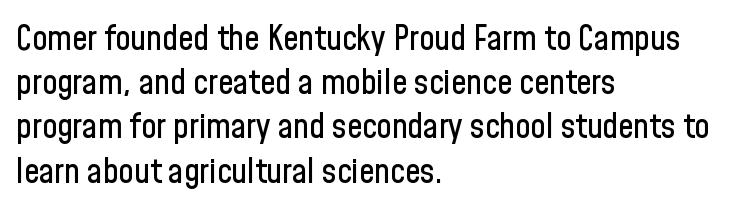
Line beginnings align vertically; line endings do not. Reading down the column, the eye jumps a familiar distance to each next line. A typesetter would call this zero additional tracking. Check where the strokes stop: nothing finishes them off — pure sans.
